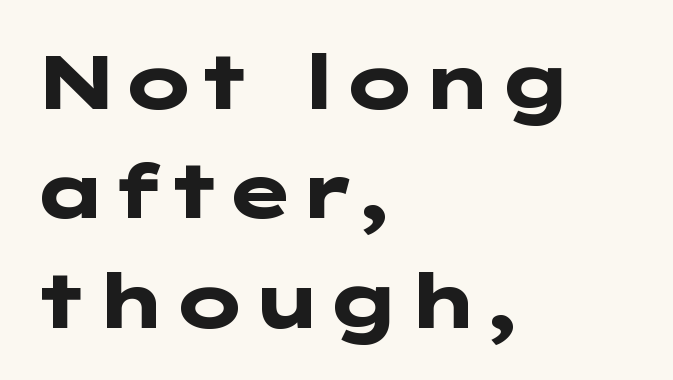
{"serif": "no", "italic": "no", "bold": "yes", "weight": "heavy", "width": "wide", "stroke_contrast": "low", "x_height": "medium", "underline": "no", "align": "left", "line_spacing": "normal", "line_spacing_ratio": 1.44, "letter_spacing": "normal", "letter_spacing_em": 0.0, "glyph_px": 76}
